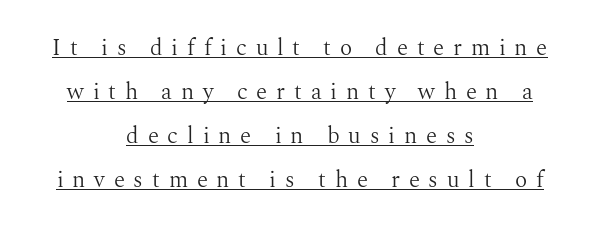
The image shows 23 px text type, upright; set centered, loose line spacing (1.91x), unusually wide letter spacing (+0.38 em), underlined.
